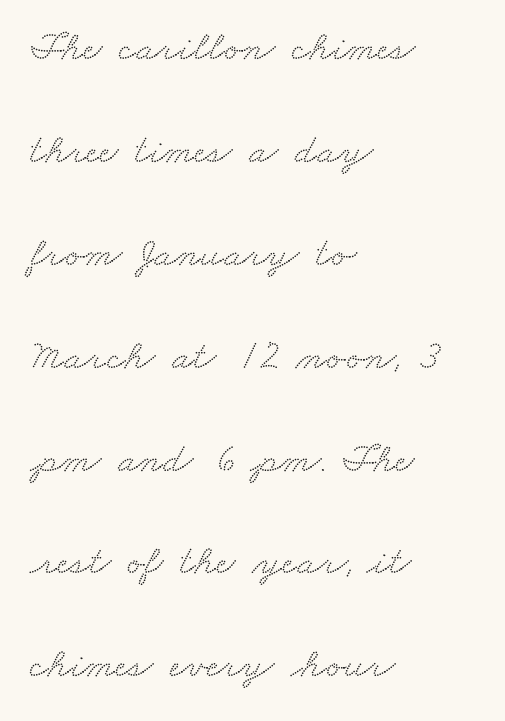
Q: Is the typeface a serif or a sans-serif typeface? A: Serif.
Q: Is the text underlined? A: No.
Q: How is the paragraph aligned? A: Left-aligned.
Q: Is the spacing between letters normal or unusually wide? A: Normal.
Q: Is the spacing between lines tight, normal or loose? A: Loose.
Q: Width (condensed, normal, or wide)? A: Wide.
Q: Stroke contrast? A: Medium.
Q: x-height? A: Small.
Q: Monospaced? A: No.
